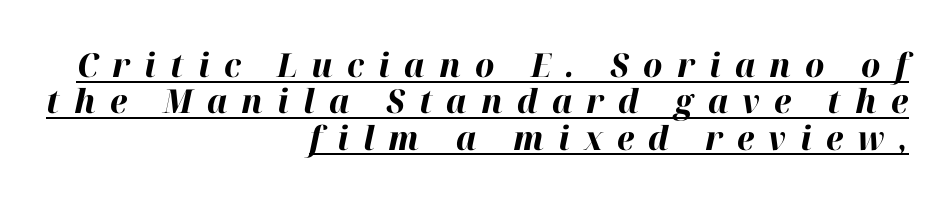
An italicized treatment has been applied to the whole sample. This rendering widens character spacing well past its baseline value. Its strokes are broad and dark, the hallmark of bold type. Where is the straight margin? On the right. The glyphs are accompanied by a horizontal stroke just below them. Line spacing here is tight.
